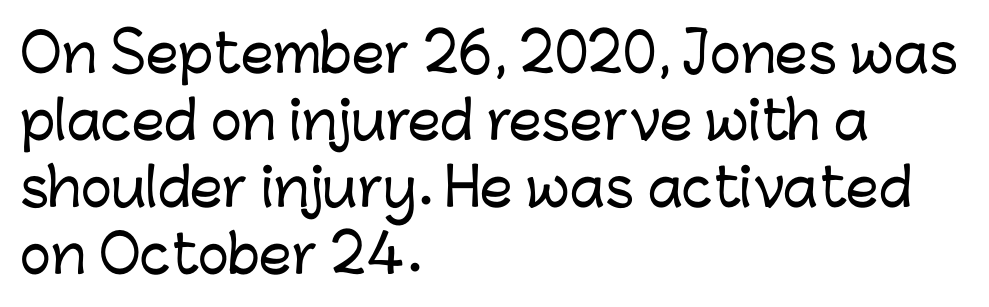
The zone under the glyphs is completely vacant. Is the letter spacing exaggerated? No — it looks like the ordinary default. Are there feet on the stems? There aren't — it's a sans. All the whitespace from short lines collects on the right. The space between consecutive lines is moderate. Upright lettering throughout.
